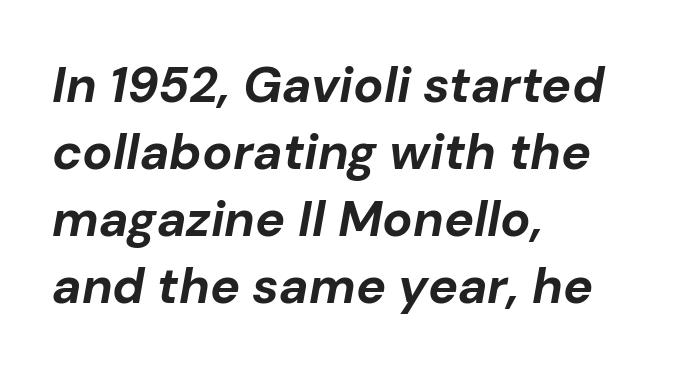
Q: Is the text bold? A: Yes.
Q: Is the text italic (slanted)? A: Yes, it leans right by about 10 degrees.
Q: Is the text underlined? A: No.
Q: How is the paragraph aligned? A: Left-aligned.
Q: Is the spacing between letters normal or unusually wide? A: Normal.
Q: Is the spacing between lines tight, normal or loose? A: Normal.
Q: Width (condensed, normal, or wide)? A: Normal.
Q: Stroke contrast? A: Low.
Q: x-height? A: Medium.
Q: Monospaced? A: No.
